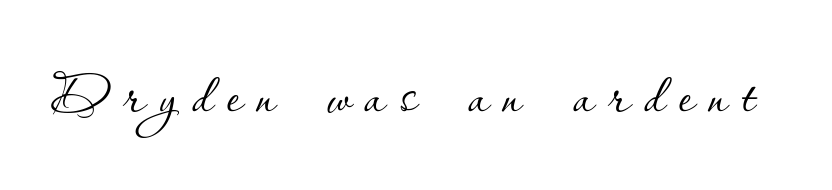
{"bold": "no", "weight": "thin", "width": "normal", "stroke_contrast": "low", "x_height": "small", "monospaced": "no", "underline": "no", "glyph_px": 79}
